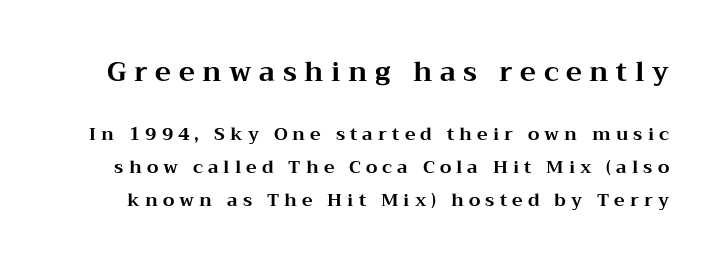
{"italic": "no", "bold": "yes", "underline": "no", "line_spacing_ratio": 1.81, "letter_spacing": "wide", "letter_spacing_em": 0.28, "larger_block": "first", "size_ratio": 1.5, "glyph_px": 27}
